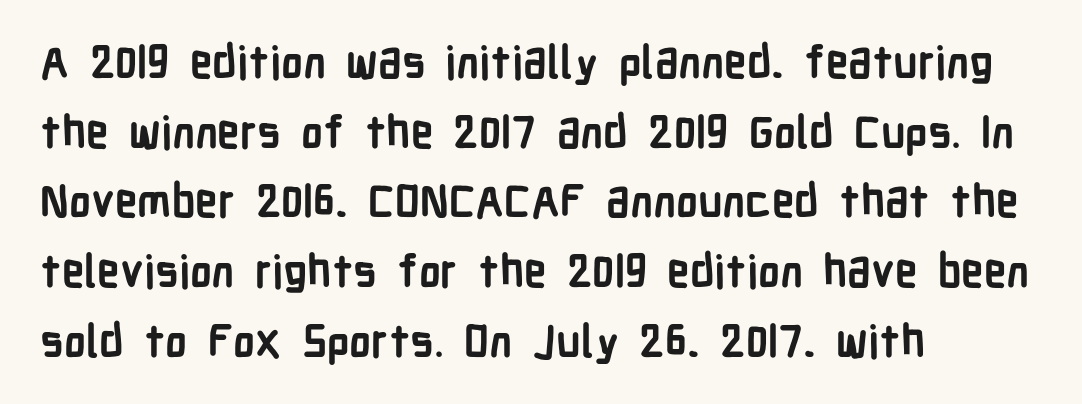
Normally led — the rows are evenly, conventionally spaced. I'd call this a sans setting — the letters go barefoot. This sample has the flowing, uneven cadence of proportional lettering. Italic: no, the glyphs are upright roman. Each word holds together tightly as a unit, with standard inter-letter gaps. Compared with an ordinary text face, these strokes are far heavier — a full bold.
